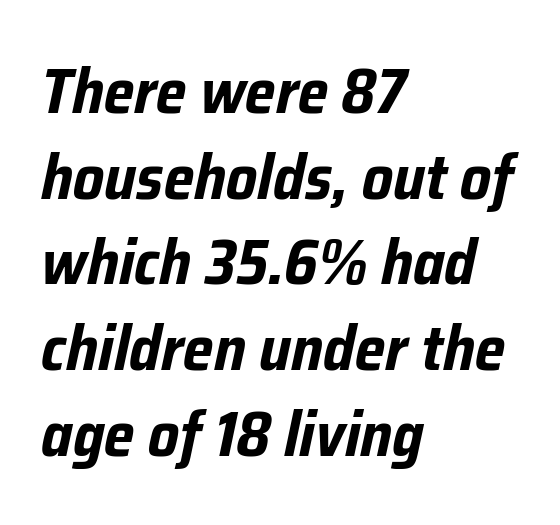
{"italic": "yes", "lean": "right", "slant_degrees": 12, "bold": "yes", "weight": "bold", "width": "condensed", "stroke_contrast": "low", "x_height": "medium", "monospaced": "no", "underline": "no", "align": "left", "line_spacing": "normal", "line_spacing_ratio": 1.36, "letter_spacing": "normal", "letter_spacing_em": 0.0, "glyph_px": 63}
